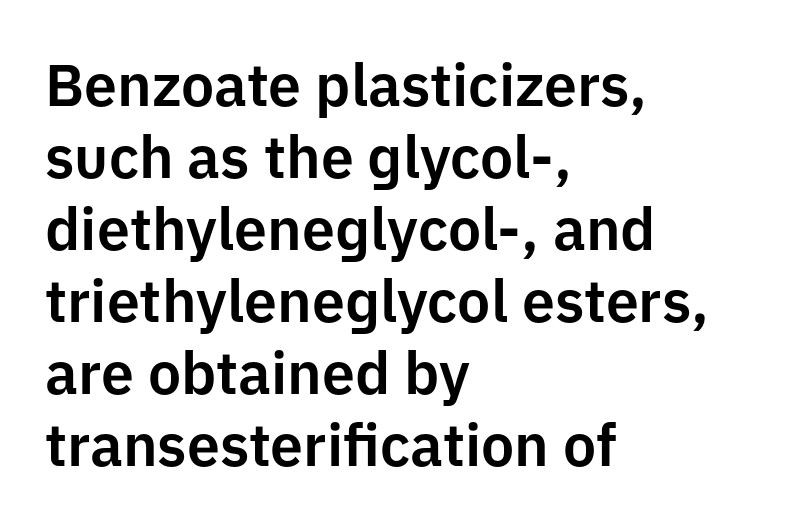
Default kerning and tracking; the words read as compact shapes. Has an underline been added? It has not. The rendering uses natural spacing where letterforms have individual widths. This rendering employs a face without finishing strokes, i.e., a sans-serif. The rendering anchors every line to the left-hand side.
